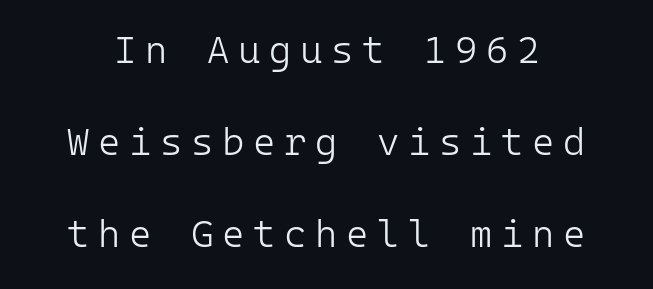
Q: Is the text bold? A: No.
Q: Is the text italic (slanted)? A: No, it is upright.
Q: Is the typeface a serif or a sans-serif typeface? A: Sans-serif.
Q: Is the text underlined? A: No.
Q: Is the spacing between letters normal or unusually wide? A: Unusually wide.
Q: Is the spacing between lines tight, normal or loose? A: Loose.
Q: Width (condensed, normal, or wide)? A: Normal.
Q: Stroke contrast? A: Low.
Q: x-height? A: Medium.
Q: Monospaced? A: Yes.
